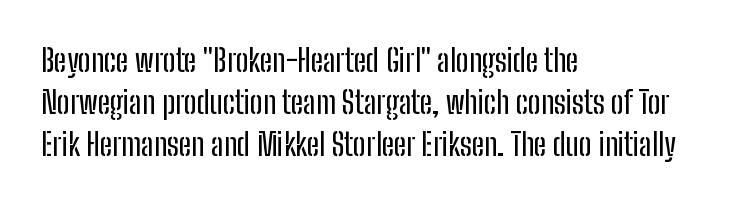
The image shows 31 px condensed sans-serif type, upright; set left-aligned, normal line spacing (1.36x), normal letter spacing, not underlined; low stroke contrast and a medium x-height.
